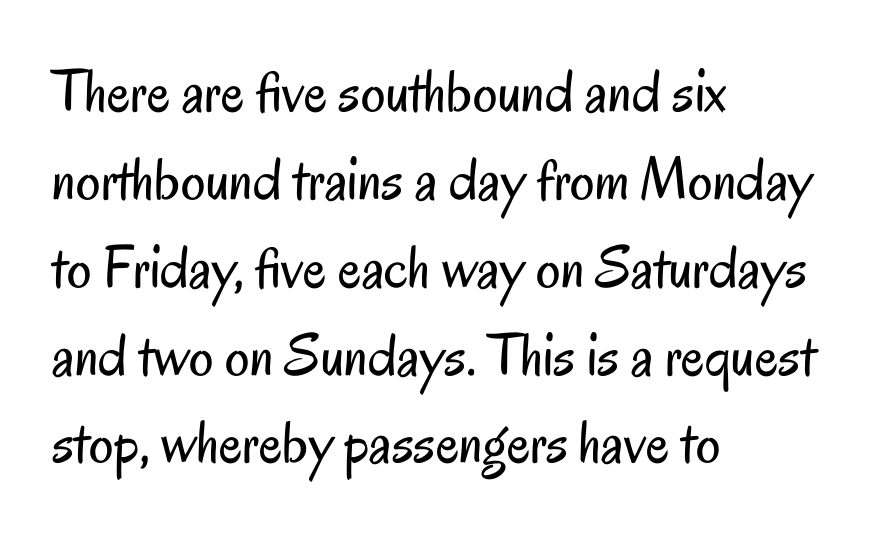
The image shows 61 px regular-weight, condensed sans-serif type, upright; set left-aligned, normal line spacing (1.44x), normal letter spacing, not underlined; low stroke contrast and a small x-height.
